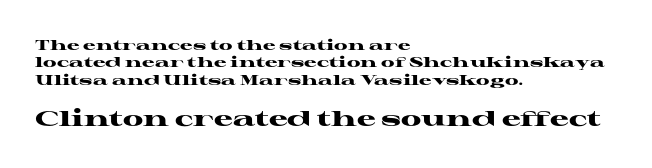
Here the second block reads like a headline and the first like body copy. Unlike italic type, these characters show no tilt at all. A bare baseline throughout the passage. The rendering anchors every line to the left-hand side. This rendering leaves character spacing at its baseline value.
